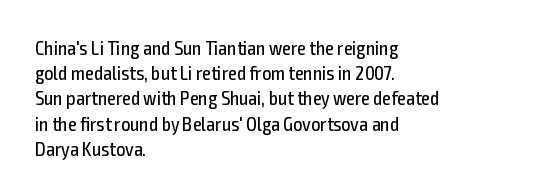
The image shows 20 px text type, upright; set left-aligned, normal line spacing (1.26x), normal letter spacing, not underlined.
